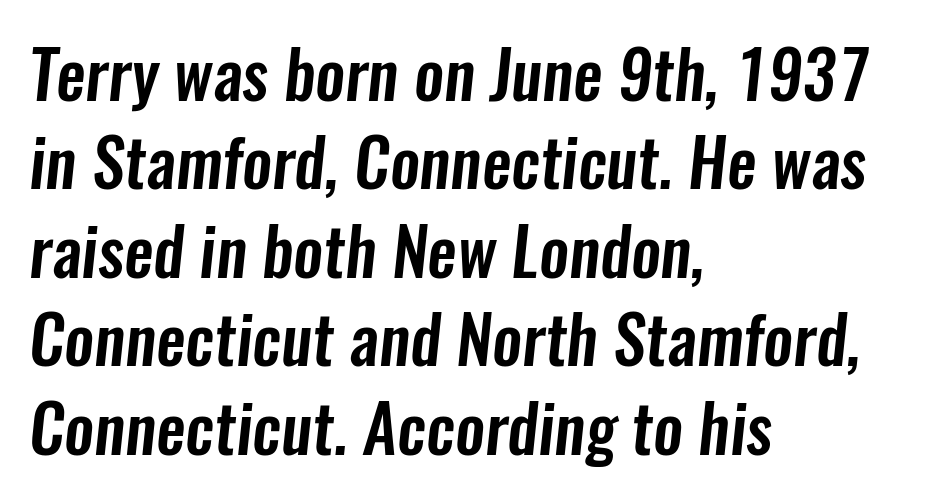
{"serif": "no", "width": "condensed", "stroke_contrast": "low", "x_height": "medium", "monospaced": "no", "underline": "no", "align": "left", "line_spacing": "normal", "line_spacing_ratio": 1.34, "letter_spacing": "normal", "letter_spacing_em": 0.0, "glyph_px": 66}
